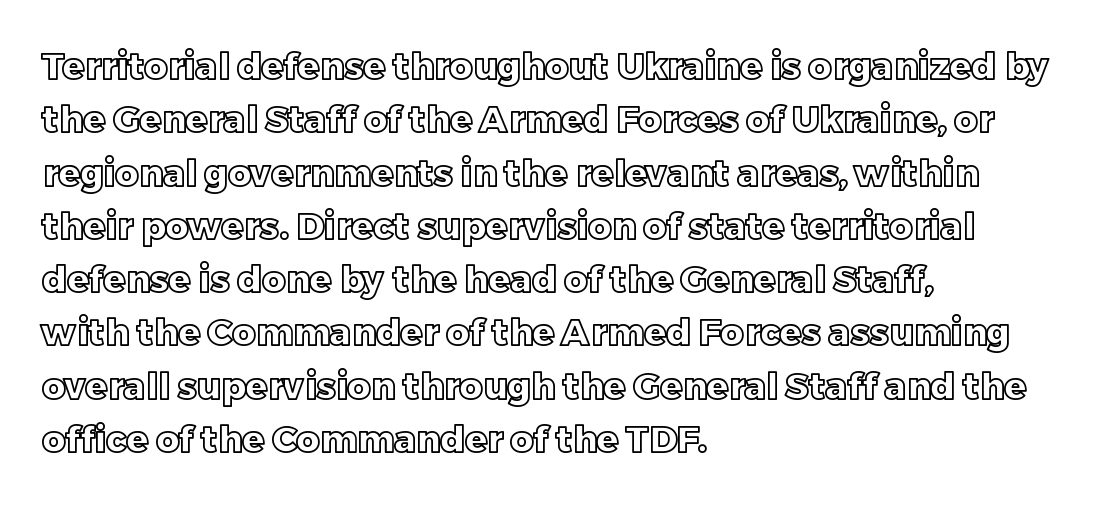
Q: Is the text italic (slanted)? A: No, it is upright.
Q: Is the text underlined? A: No.
Q: How is the paragraph aligned? A: Left-aligned.
Q: Is the spacing between letters normal or unusually wide? A: Normal.
Q: Is the spacing between lines tight, normal or loose? A: Normal.
Q: Width (condensed, normal, or wide)? A: Normal.
Q: x-height? A: Large.
Q: Monospaced? A: No.
